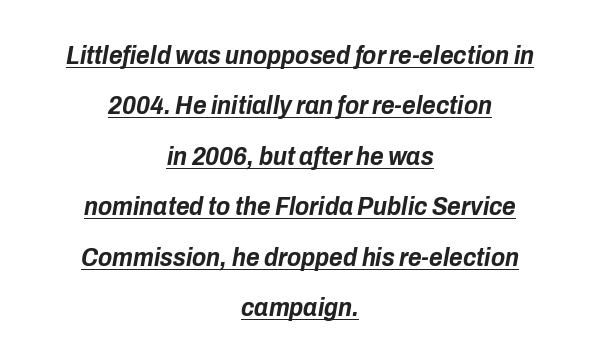
Q: Is the text bold? A: Yes.
Q: Is the text italic (slanted)? A: Yes, it leans right by about 10 degrees.
Q: Is the text underlined? A: Yes.
Q: How is the paragraph aligned? A: Centered.
Q: Is the spacing between letters normal or unusually wide? A: Normal.
Q: Is the spacing between lines tight, normal or loose? A: Loose.
